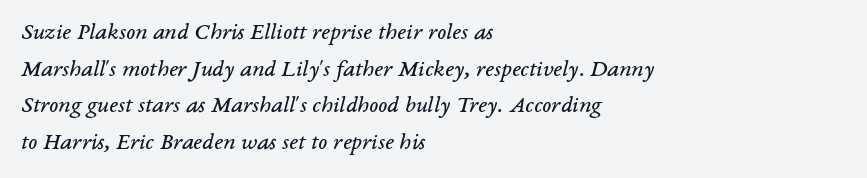
Words float on clear page, feet unadorned. Casual observation: everything's shoved over to the left. The block of text has a typical density, with ordinary space between rows. No chunkiness to these letters — they're not bold. The horizontal fit of the characters is conventional and even. This is oblique type, the kind used for emphasis or titles.
